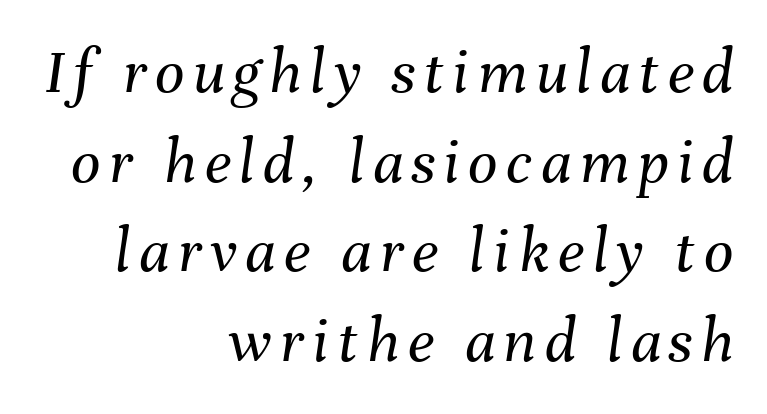
In CSS terms this would be text-align: right. Tall strokes in this sample are angled rather than plumb. Quick note: underline off. The typesetting does not lean heavy: it is not bold. Vertical spacing — default. The face used here is proportionally spaced, like ordinary book or web type.
